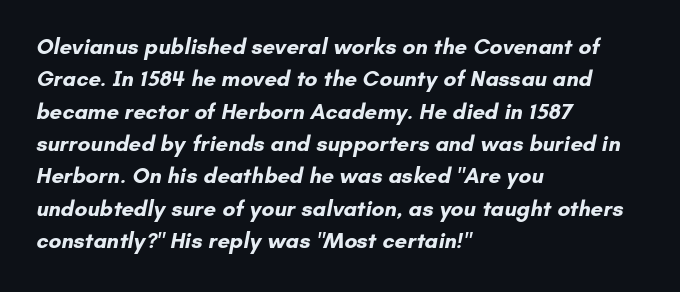
{"bold": "yes", "underline": "no", "align": "left", "line_spacing": "normal", "line_spacing_ratio": 1.47, "letter_spacing": "normal", "letter_spacing_em": 0.0, "glyph_px": 22}
